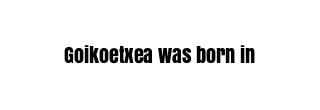
Q: Is the text italic (slanted)? A: No, it is upright.
Q: Is the text underlined? A: No.
Q: Is the spacing between letters normal or unusually wide? A: Normal.
